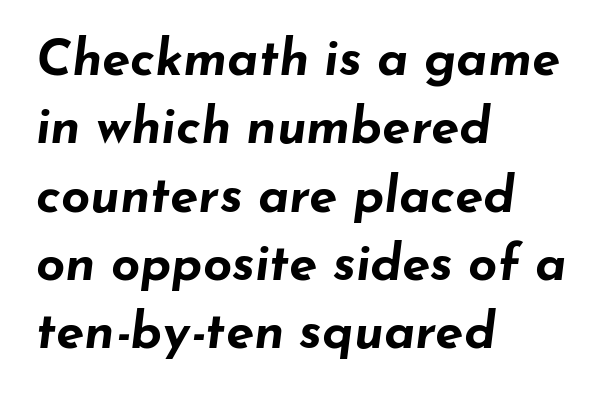
Q: Is the text bold? A: Yes.
Q: Is the text italic (slanted)? A: Yes, it leans right by about 7 degrees.
Q: Is the text underlined? A: No.
Q: How is the paragraph aligned? A: Left-aligned.
Q: Is the spacing between letters normal or unusually wide? A: Normal.
Q: Is the spacing between lines tight, normal or loose? A: Normal.
Q: Width (condensed, normal, or wide)? A: Wide.
Q: Stroke contrast? A: Low.
Q: x-height? A: Small.
Q: Monospaced? A: No.
